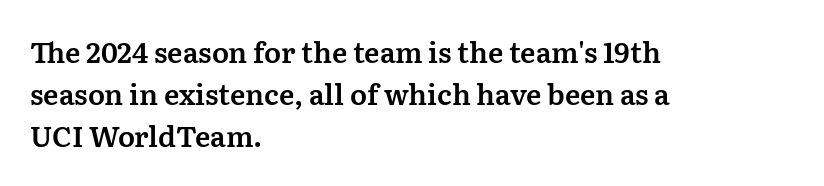
{"serif": "yes", "italic": "no", "width": "normal", "stroke_contrast": "medium", "x_height": "medium", "monospaced": "no", "underline": "no", "align": "left", "line_spacing": "normal", "line_spacing_ratio": 1.5, "letter_spacing": "normal", "letter_spacing_em": 0.0, "glyph_px": 28}
